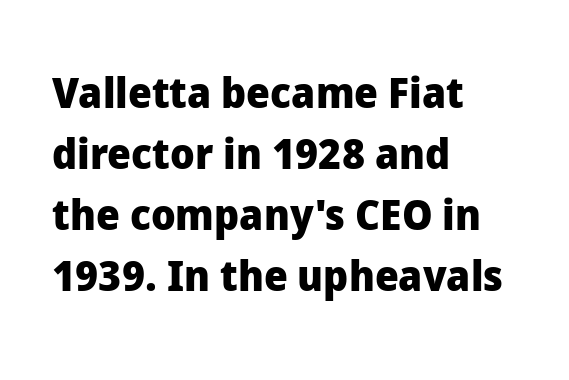
Has an underline been added? It has not. This sample has the flowing, uneven cadence of proportional lettering. These lines are composed in type without serifs. The lettering stays uniformly vertical, giving the passage a roman look. Look at the stroke-to-counter ratio: heavy, a bold.
